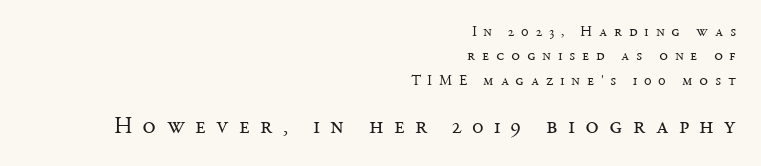
Which chunk is bigger? The second one — the bottom block dwarfs the top. This block has exactly the height ordinary leading produces. Each line ends at the same right margin while the left side varies. The rendering inserts visible extra space after every character. This is the regular roman posture of the typeface.
